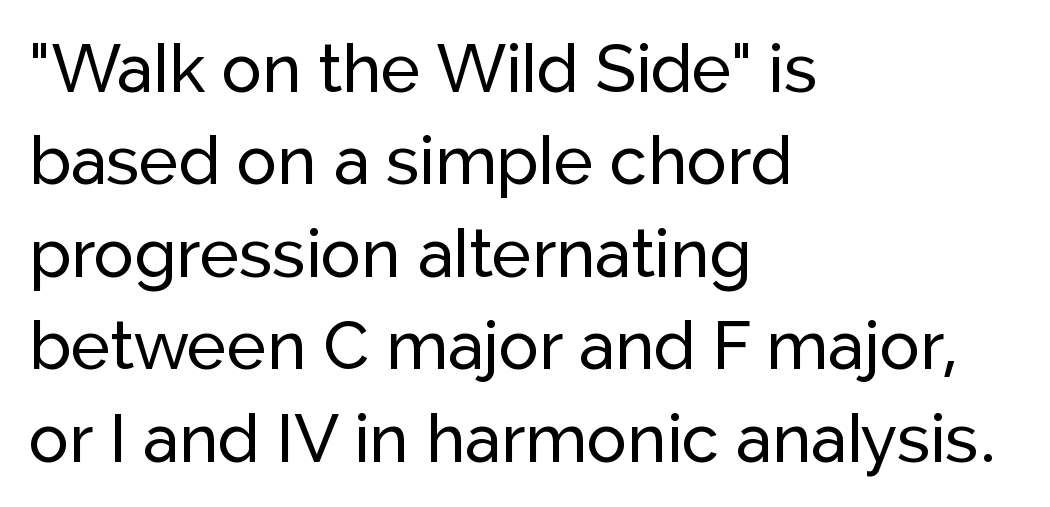
Q: Is the text italic (slanted)? A: No, it is upright.
Q: Is the typeface a serif or a sans-serif typeface? A: Sans-serif.
Q: Is the text underlined? A: No.
Q: How is the paragraph aligned? A: Left-aligned.
Q: Is the spacing between letters normal or unusually wide? A: Normal.
Q: Is the spacing between lines tight, normal or loose? A: Normal.
Q: Width (condensed, normal, or wide)? A: Normal.
Q: Stroke contrast? A: Low.
Q: x-height? A: Medium.
Q: Monospaced? A: No.
